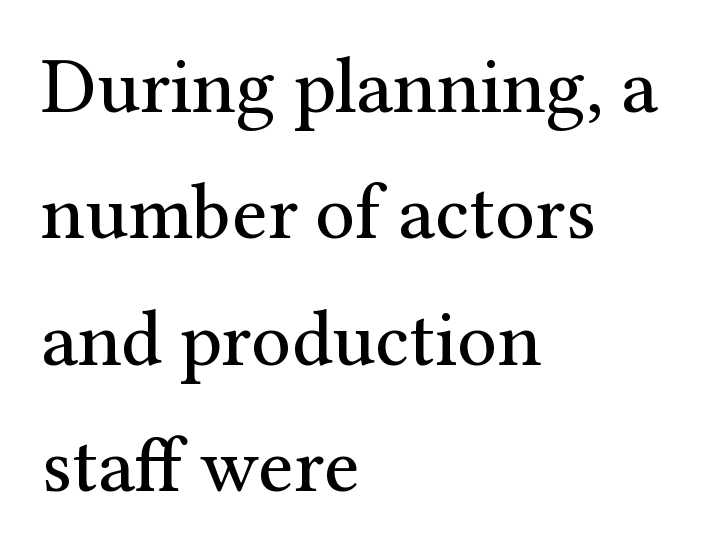
Q: Is the text bold? A: No.
Q: Is the text italic (slanted)? A: No, it is upright.
Q: Is the typeface a serif or a sans-serif typeface? A: Serif.
Q: Is the text underlined? A: No.
Q: How is the paragraph aligned? A: Left-aligned.
Q: Is the spacing between letters normal or unusually wide? A: Normal.
Q: Is the spacing between lines tight, normal or loose? A: Normal.
Q: Width (condensed, normal, or wide)? A: Normal.
Q: Stroke contrast? A: Medium.
Q: x-height? A: Medium.
Q: Monospaced? A: No.
